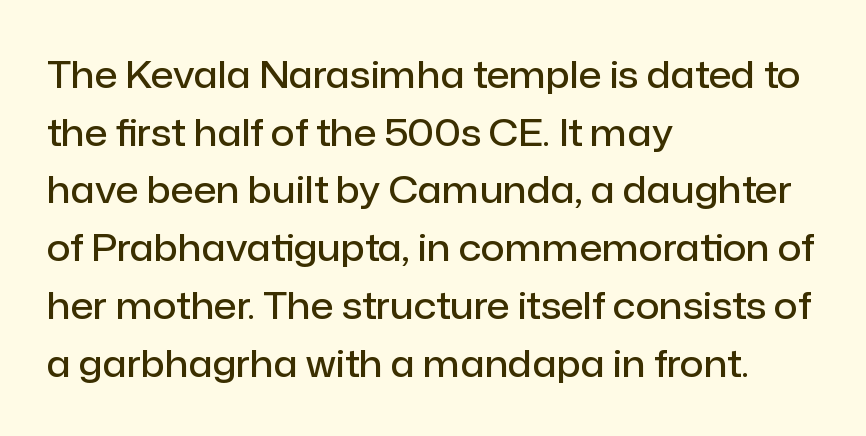
The letters are semibold — heavier than regular but short of a full bold. Each letter keeps its own natural width here, so spacing adapts to shape. Compared with typical body copy, the letter spacing here is the same. The specimen reads as upright at a glance. Honestly, the row spacing looks completely unremarkable. The letters carry no serifs — their stems end cleanly without finishing strokes.
